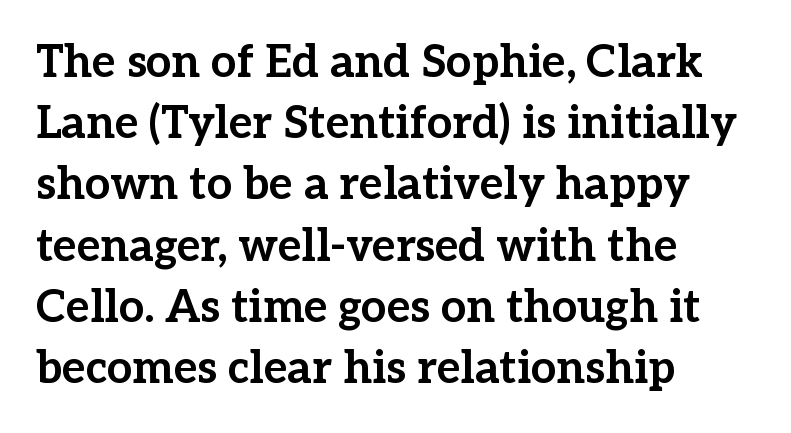
The image shows 45 px bold serif type, upright; set left-aligned, normal line spacing (1.36x), normal letter spacing, not underlined; low stroke contrast and a medium x-height.
